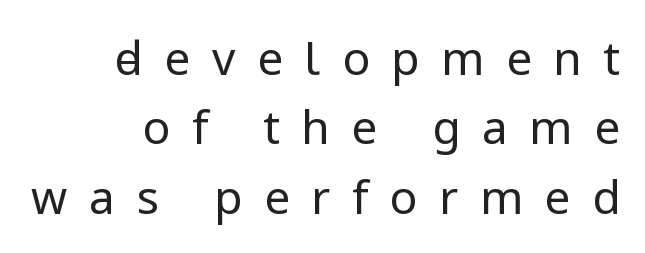
The image shows 46 px regular-weight sans-serif type, upright; set normal line spacing (1.51x), unusually wide letter spacing (+0.47 em), not underlined; low stroke contrast and a medium x-height.
